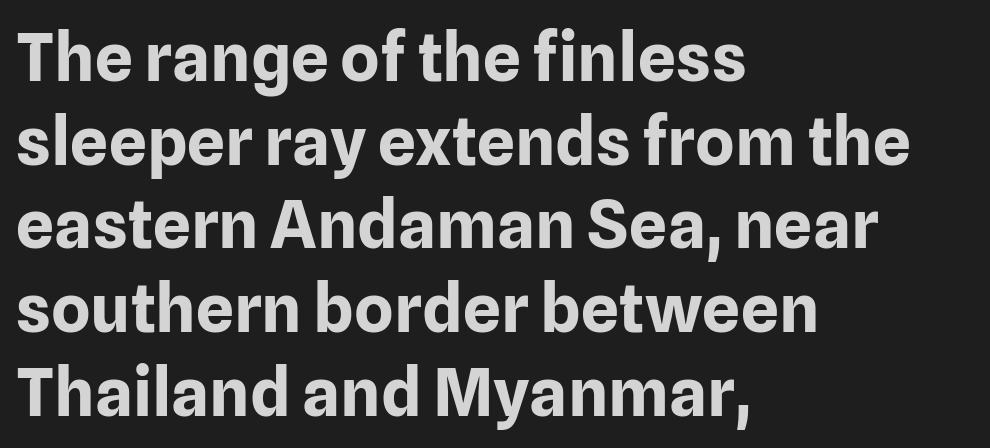
{"serif": "no", "italic": "no", "bold": "yes", "weight": "bold", "width": "normal", "stroke_contrast": "low", "x_height": "medium", "monospaced": "no", "underline": "no", "align": "left", "line_spacing": "normal", "line_spacing_ratio": 1.25, "letter_spacing": "normal", "letter_spacing_em": 0.0, "glyph_px": 67}
